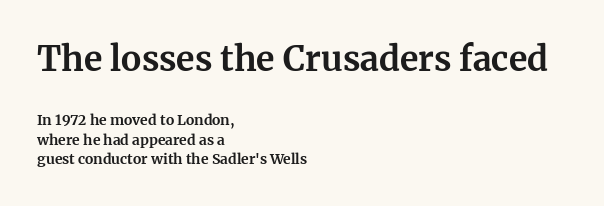
The image shows 34 px bold serif type, upright; set left-aligned, normal line spacing (1.39x), normal letter spacing, not underlined; the first (top) block is 2.43x larger; medium stroke contrast and a medium x-height.
